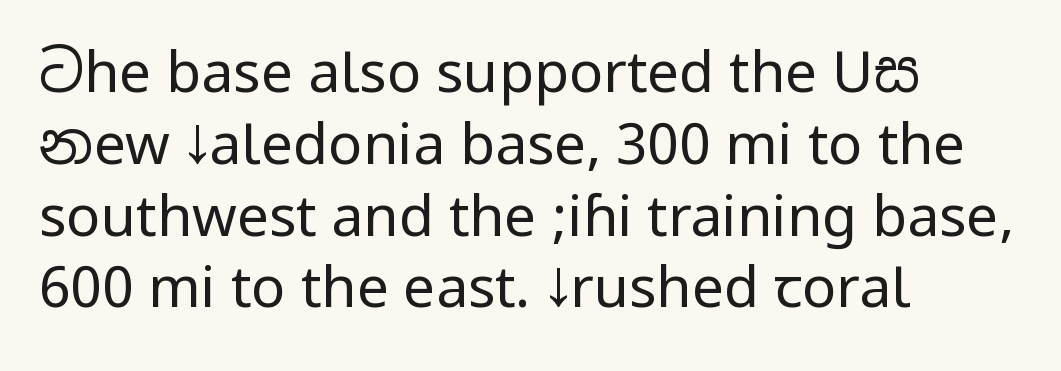
Q: Is the text bold? A: No.
Q: Is the text italic (slanted)? A: No, it is upright.
Q: Is the typeface a serif or a sans-serif typeface? A: Sans-serif.
Q: Is the text underlined? A: No.
Q: How is the paragraph aligned? A: Left-aligned.
Q: Is the spacing between letters normal or unusually wide? A: Normal.
Q: Is the spacing between lines tight, normal or loose? A: Normal.
Q: Width (condensed, normal, or wide)? A: Condensed.
Q: Stroke contrast? A: Low.
